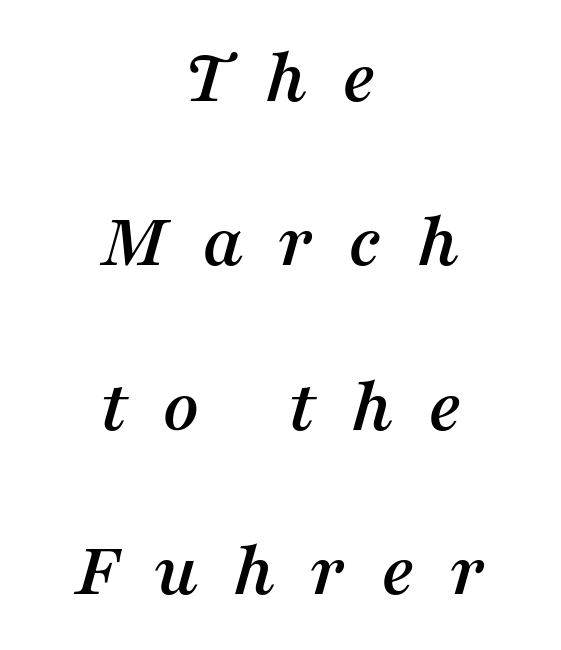
The face used here is proportionally spaced, like ordinary book or web type. In terms of letterform style, serifs are clearly present. Short note: letters widely spaced. When letters slant like this, we call the style italic.
